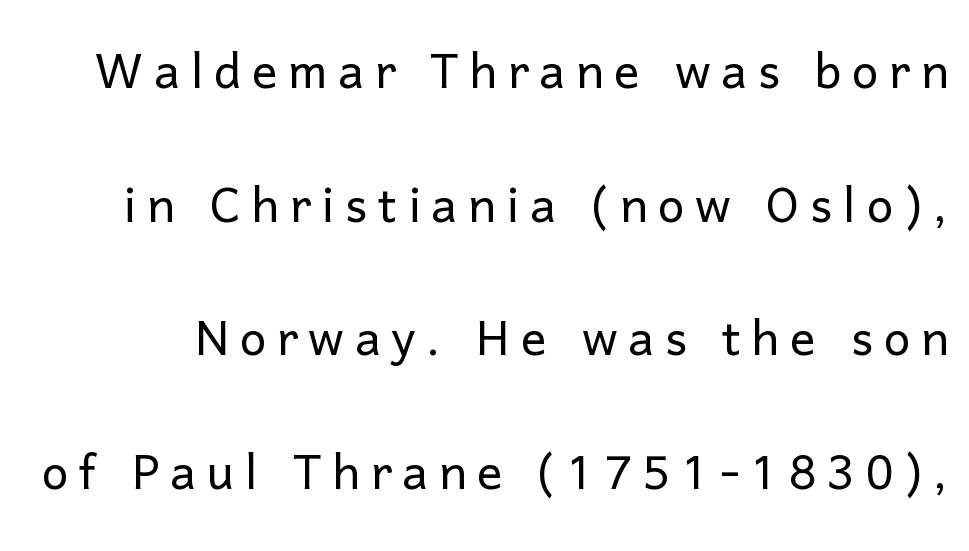
{"serif": "no", "italic": "no", "bold": "no", "weight": "light", "width": "normal", "stroke_contrast": "low", "x_height": "medium", "monospaced": "no", "underline": "no", "line_spacing": "loose", "line_spacing_ratio": 2.12, "glyph_px": 63}
